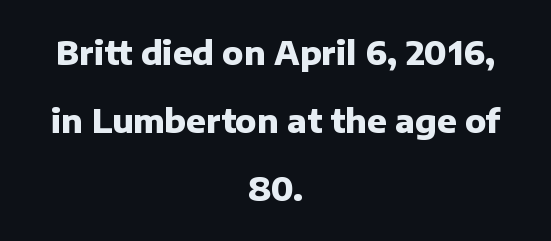
The image shows 32 px heavy sans-serif type, upright; set centered, loose line spacing (2.12x), normal letter spacing, not underlined; low stroke contrast and a medium x-height.
